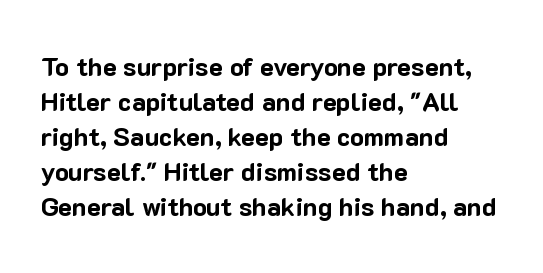
Spacing between characters is what you'd get straight out of the box. If you drew a line through each stem, it would be perfectly vertical. Which margin do the lines hug? The left one — the right edge is uneven. Leading: standard. Is the type bold? Yes — the strokes are clearly thick and heavy.
